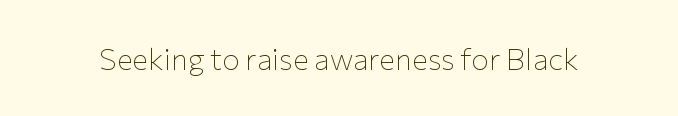
Summary of weight: not heavy and not bold. Letterform terminals end flat and unadorned throughout the passage. Here the designer chose a conventional face with non-uniform glyph widths. This is roman type, the default non-slanted kind. Glyph-to-glyph distance matches everyday printed text. Quick note: underline off.
